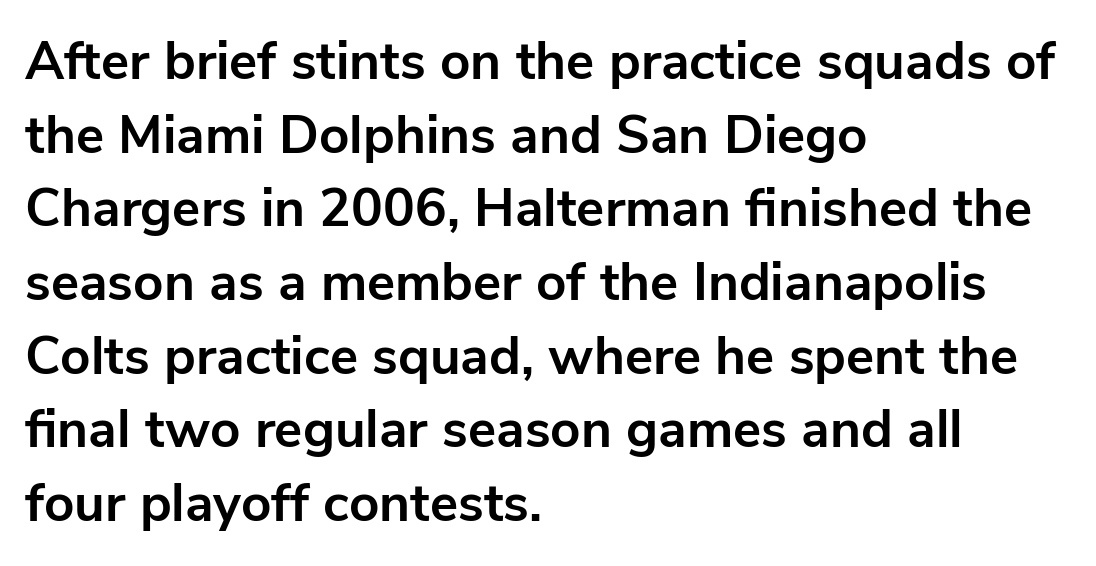
Think of a printed novel: that variable character pitch is what you see here. The letters stand upright; this is a roman face. Font category for this specimen: sans-serif. Notice how thick the strokes are: this is what a full bold looks like.
